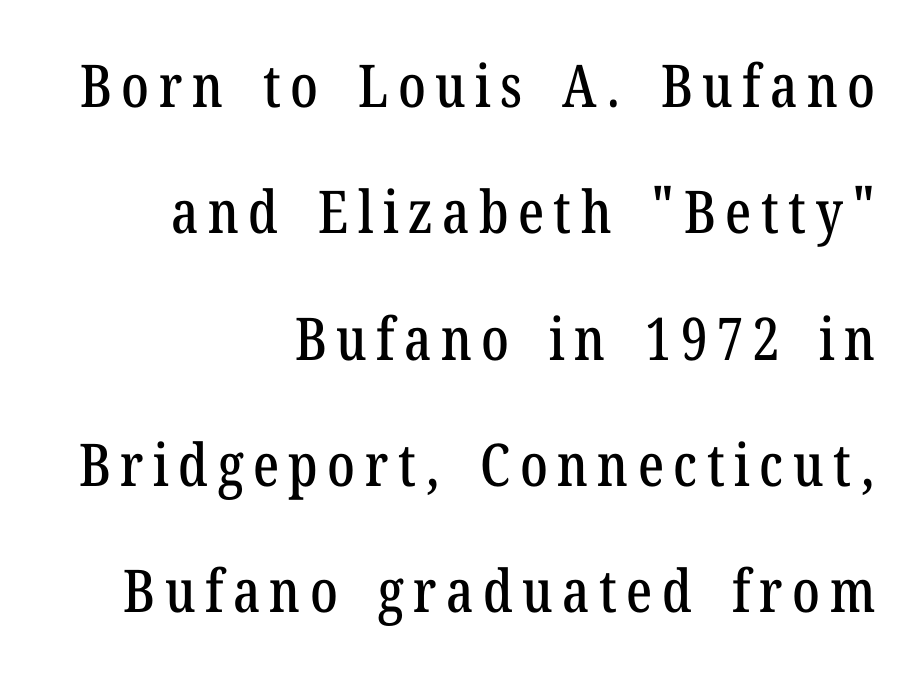
{"serif": "yes", "italic": "no", "width": "condensed", "stroke_contrast": "low", "x_height": "medium", "monospaced": "no", "underline": "no", "align": "right", "line_spacing": "loose", "line_spacing_ratio": 2.14, "glyph_px": 59}
